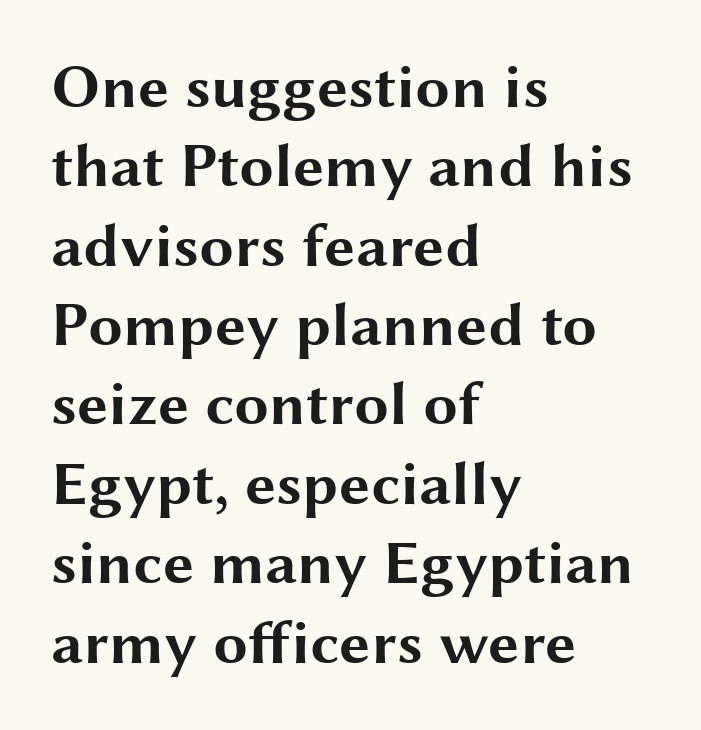
The image shows 62 px bold, wide sans-serif type, upright; set left-aligned, normal line spacing (1.28x), normal letter spacing, not underlined; medium stroke contrast and a medium x-height.
